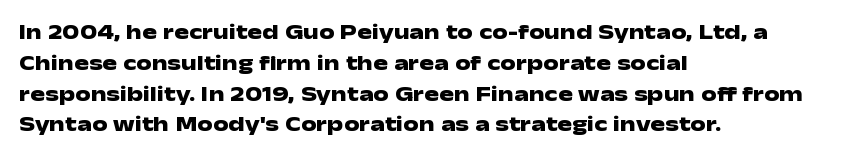
The image shows 22 px bold type, upright; set left-aligned, normal line spacing (1.4x), normal letter spacing, not underlined.
